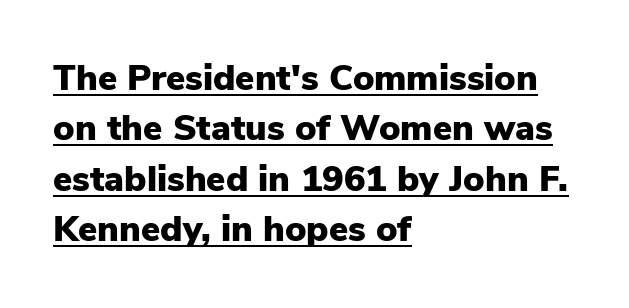
The image shows 36 px heavy sans-serif type, upright; set left-aligned, normal line spacing (1.4x), normal letter spacing, underlined; low stroke contrast and a medium x-height.
